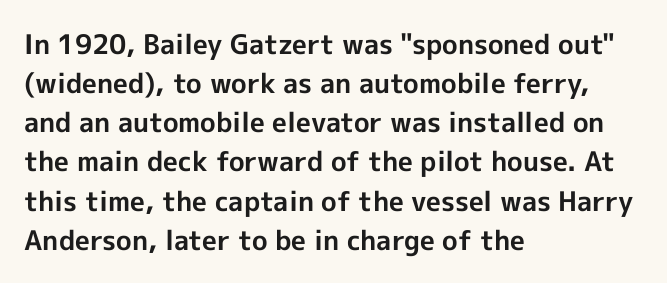
{"italic": "no", "bold": "yes", "underline": "no", "align": "left", "line_spacing": "normal", "line_spacing_ratio": 1.45, "letter_spacing": "normal", "letter_spacing_em": 0.0, "glyph_px": 27}
